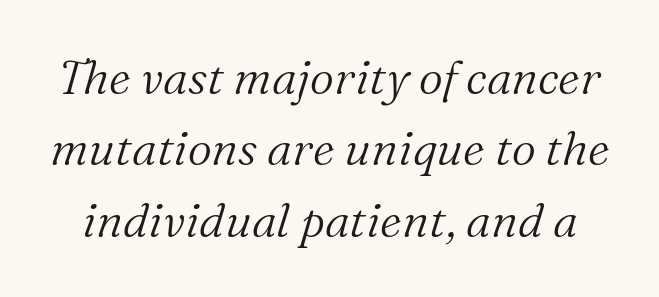
Q: Is the text bold? A: No.
Q: Is the text italic (slanted)? A: Yes, it leans right by about 16 degrees.
Q: Is the typeface a serif or a sans-serif typeface? A: Serif.
Q: Is the text underlined? A: No.
Q: Is the spacing between letters normal or unusually wide? A: Normal.
Q: Is the spacing between lines tight, normal or loose? A: Normal.
Q: Width (condensed, normal, or wide)? A: Normal.
Q: Stroke contrast? A: Medium.
Q: x-height? A: Medium.
Q: Monospaced? A: No.
